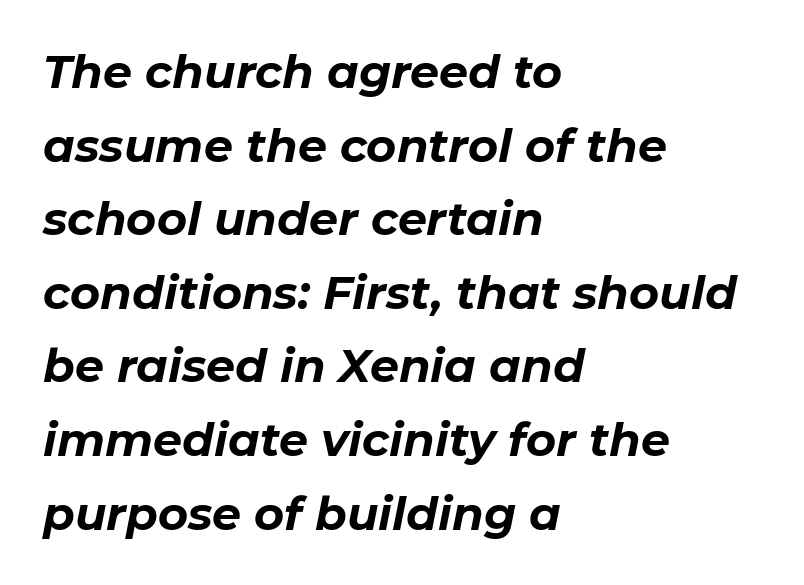
Q: Is the text bold? A: Yes.
Q: Is the text italic (slanted)? A: Yes, it leans right by about 11 degrees.
Q: Is the text underlined? A: No.
Q: How is the paragraph aligned? A: Left-aligned.
Q: Is the spacing between letters normal or unusually wide? A: Normal.
Q: Is the spacing between lines tight, normal or loose? A: Normal.
Q: Width (condensed, normal, or wide)? A: Normal.
Q: Stroke contrast? A: Low.
Q: x-height? A: Medium.
Q: Monospaced? A: No.
